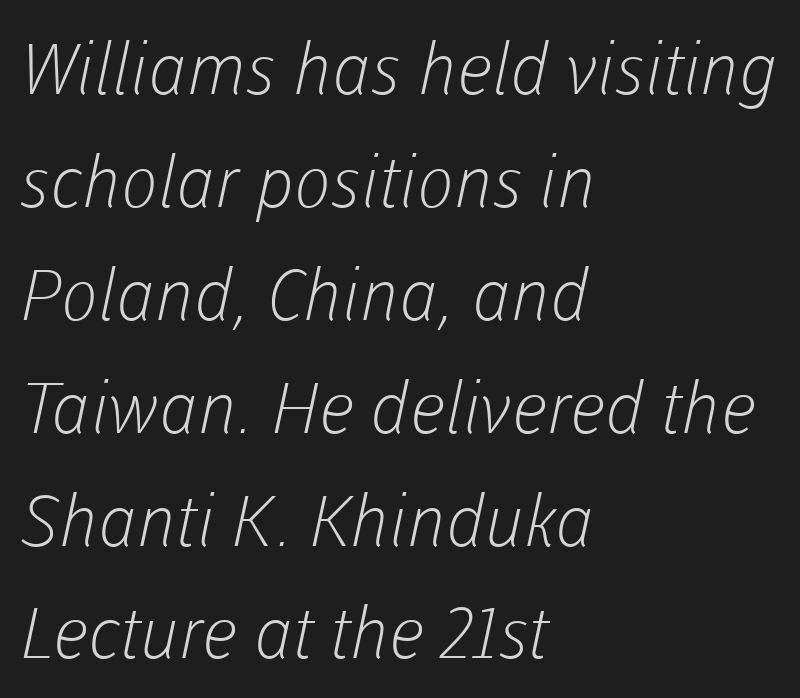
{"serif": "no", "bold": "no", "weight": "light", "width": "normal", "stroke_contrast": "low", "x_height": "medium", "monospaced": "no", "underline": "no", "align": "left", "line_spacing": "normal", "line_spacing_ratio": 1.59, "letter_spacing": "normal", "letter_spacing_em": 0.0, "glyph_px": 71}
